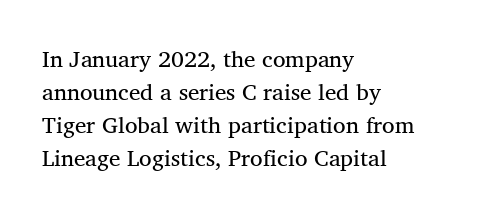
Plain, unruled lines of type. Letter spacing: default. Quick note: interline space is typical. Does the lettering tilt? It doesn't — this is upright. One-word summary of the alignment: left.
